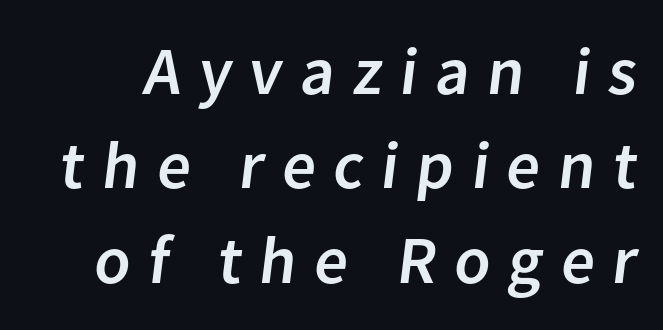
The image shows 67 px sans-serif type; set normal line spacing (1.41x), unusually wide letter spacing (+0.26 em), not underlined; low stroke contrast and a medium x-height.
